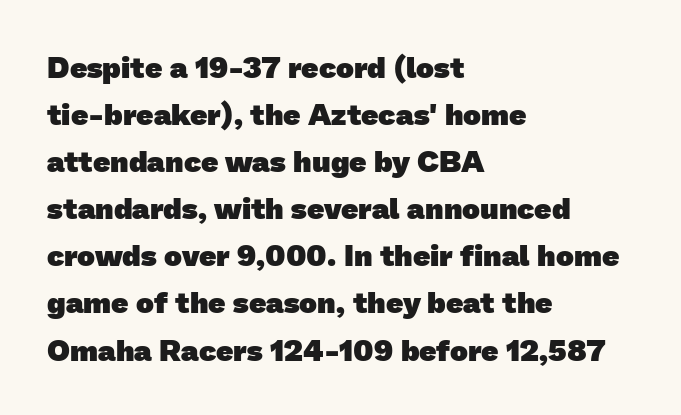
The image shows 30 px heavy sans-serif type; set left-aligned, normal line spacing (1.57x), normal letter spacing, not underlined; low stroke contrast and a medium x-height.
